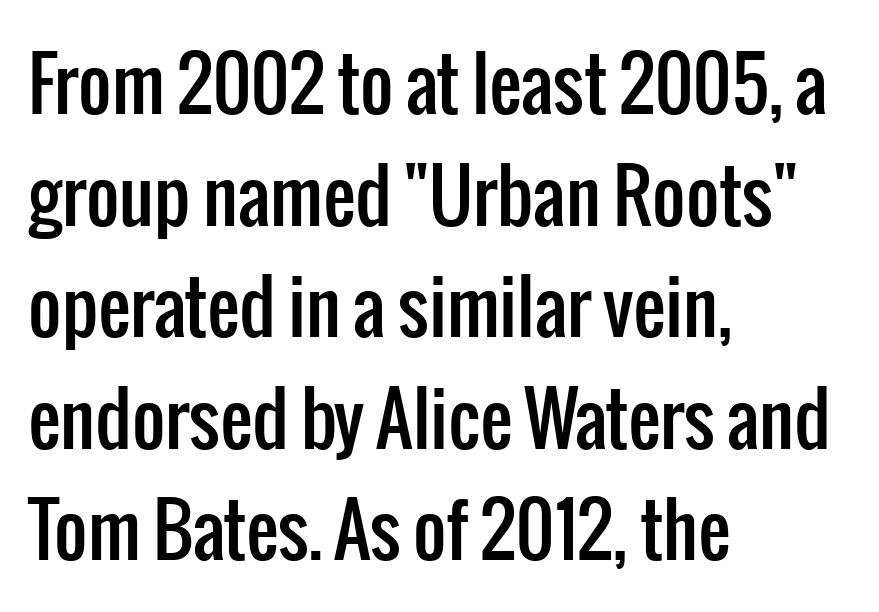
The image shows 72 px condensed sans-serif type, upright; set left-aligned, normal line spacing (1.55x), normal letter spacing, not underlined; low stroke contrast and a medium x-height.
